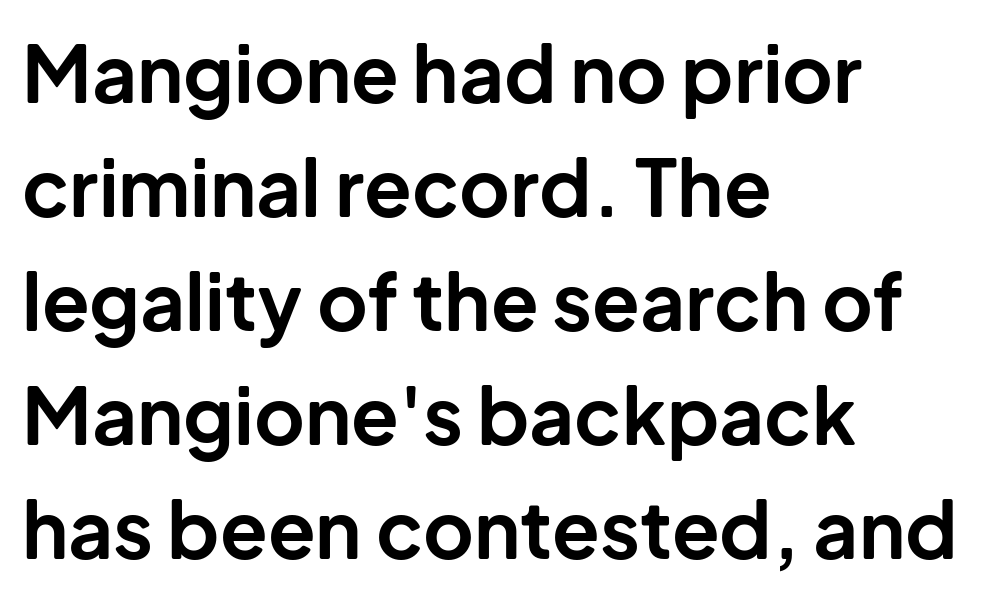
{"serif": "no", "italic": "no", "bold": "yes", "weight": "bold", "width": "normal", "stroke_contrast": "low", "x_height": "medium", "monospaced": "no", "underline": "no", "align": "left", "line_spacing": "normal", "line_spacing_ratio": 1.46, "letter_spacing": "normal", "letter_spacing_em": 0.0, "glyph_px": 78}
